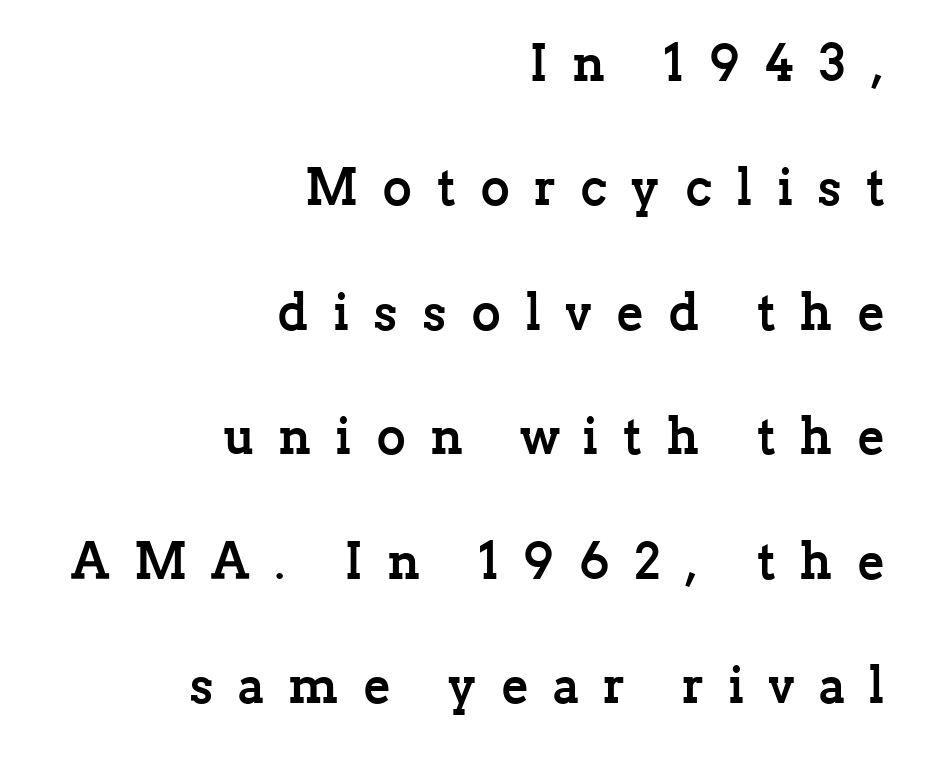
Q: Is the text bold? A: Yes.
Q: Is the text italic (slanted)? A: No, it is upright.
Q: Is the typeface a serif or a sans-serif typeface? A: Serif.
Q: Is the text underlined? A: No.
Q: How is the paragraph aligned? A: Right-aligned.
Q: Is the spacing between letters normal or unusually wide? A: Unusually wide.
Q: Is the spacing between lines tight, normal or loose? A: Loose.
Q: Width (condensed, normal, or wide)? A: Normal.
Q: Stroke contrast? A: Low.
Q: x-height? A: Medium.
Q: Monospaced? A: No.
